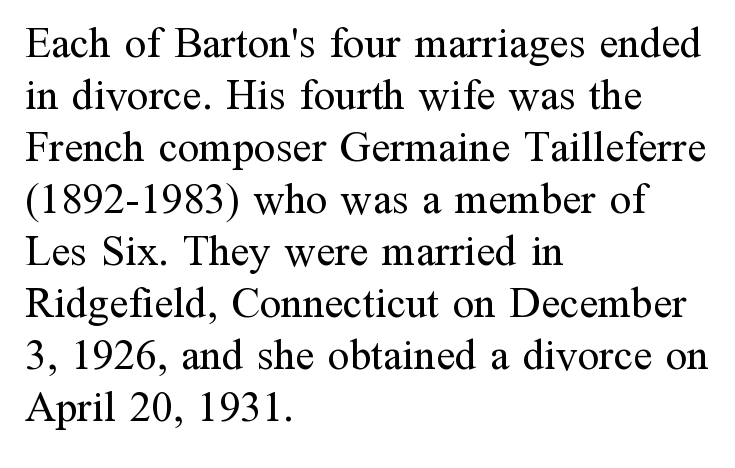
{"serif": "yes", "italic": "no", "bold": "no", "weight": "regular", "width": "normal", "stroke_contrast": "medium", "x_height": "medium", "monospaced": "no", "underline": "no", "align": "left", "line_spacing_ratio": 1.21, "letter_spacing": "normal", "letter_spacing_em": 0.0, "glyph_px": 43}
